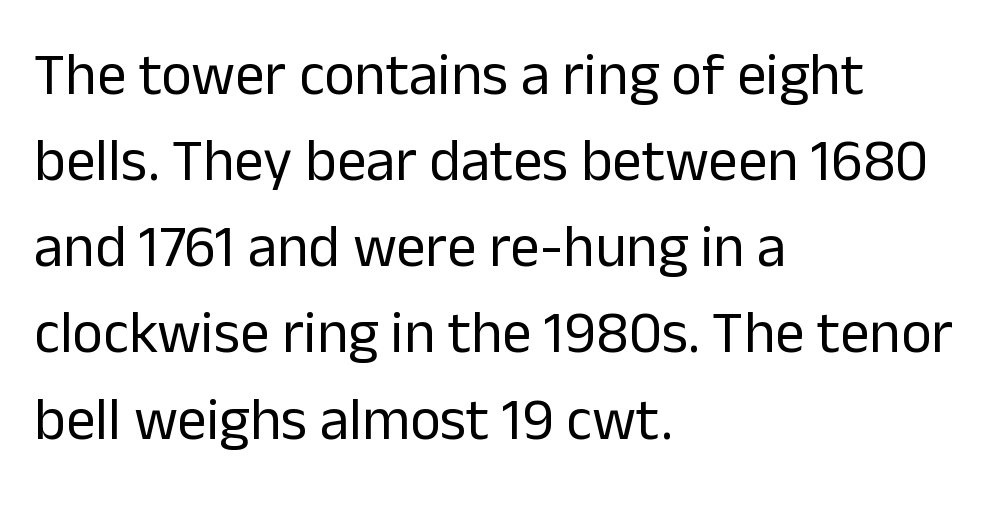
{"serif": "no", "italic": "no", "bold": "no", "weight": "regular", "width": "normal", "stroke_contrast": "low", "x_height": "medium", "monospaced": "no", "underline": "no", "align": "left", "line_spacing": "normal", "line_spacing_ratio": 1.46, "letter_spacing": "normal", "letter_spacing_em": 0.0, "glyph_px": 59}
